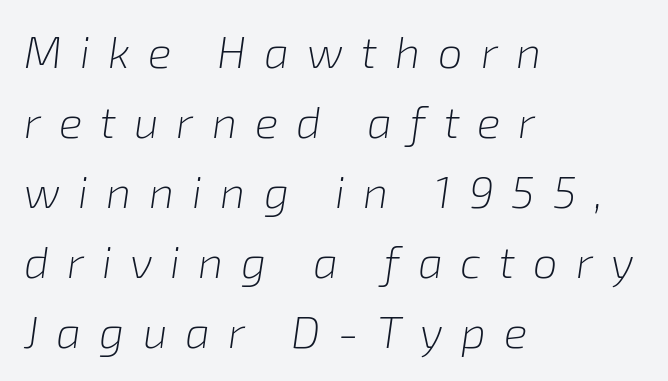
{"italic": "yes", "lean": "right", "slant_degrees": 8, "bold": "no", "weight": "light", "width": "normal", "stroke_contrast": "low", "x_height": "medium", "monospaced": "no", "underline": "no", "align": "left", "line_spacing": "normal", "line_spacing_ratio": 1.59, "letter_spacing": "wide", "letter_spacing_em": 0.41, "glyph_px": 44}
